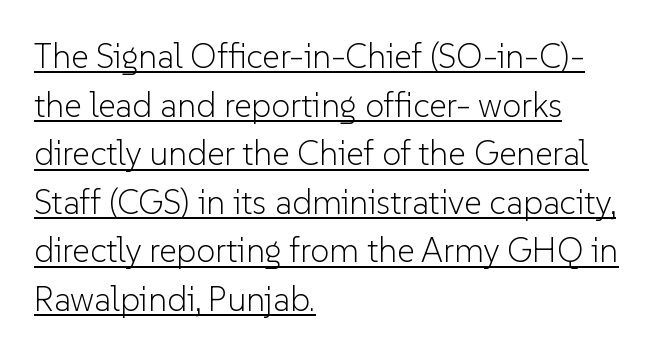
{"serif": "no", "italic": "no", "bold": "no", "weight": "light", "width": "normal", "stroke_contrast": "low", "x_height": "medium", "monospaced": "no", "underline": "yes", "align": "left", "line_spacing": "normal", "line_spacing_ratio": 1.43, "letter_spacing": "normal", "letter_spacing_em": 0.0, "glyph_px": 34}
